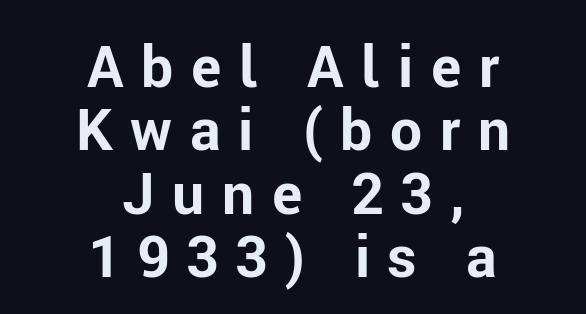
{"serif": "no", "italic": "no", "bold": "yes", "weight": "bold", "width": "normal", "stroke_contrast": "low", "x_height": "medium", "monospaced": "no", "underline": "no", "align": "center", "line_spacing": "tight", "line_spacing_ratio": 1.11, "letter_spacing": "wide", "letter_spacing_em": 0.31, "glyph_px": 57}
